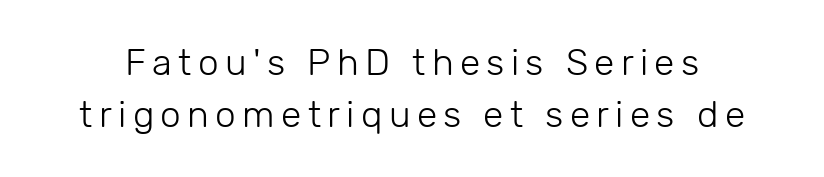
No chunkiness to these letters — they're not bold. Descender tails drop into unmarked territory. Unlike a traditional serif, this face leaves its strokes unadorned. The lettering holds an erect, upright posture throughout. The rendering uses natural spacing where letterforms have individual widths.
